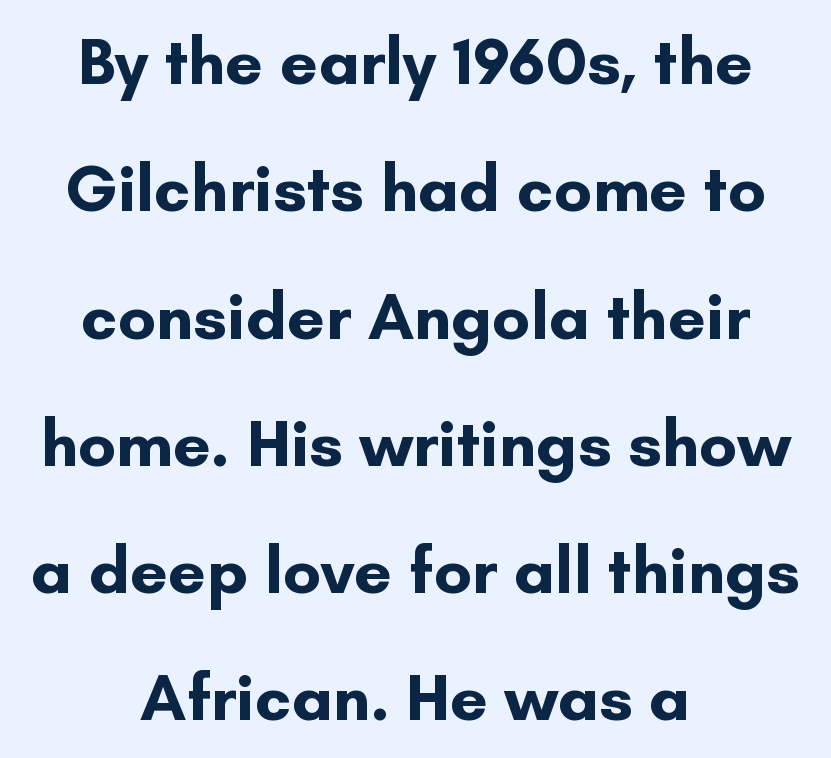
These lines are centered, leaving both edges ragged. Successive baselines arrive slowly, with a big drop between each. Does the type have serifs? No, each stem ends abruptly. Default kerning and tracking; the words read as compact shapes.
